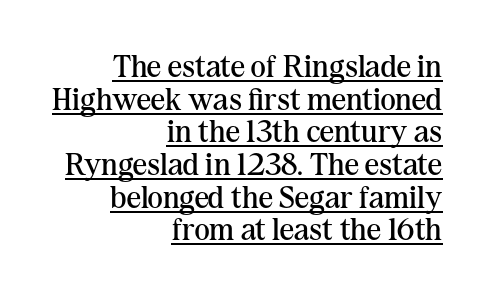
Q: Is the text bold? A: No.
Q: Is the text italic (slanted)? A: No, it is upright.
Q: Is the typeface a serif or a sans-serif typeface? A: Serif.
Q: Is the text underlined? A: Yes.
Q: How is the paragraph aligned? A: Right-aligned.
Q: Is the spacing between letters normal or unusually wide? A: Normal.
Q: Is the spacing between lines tight, normal or loose? A: Tight.
Q: Width (condensed, normal, or wide)? A: Normal.
Q: Stroke contrast? A: Medium.
Q: x-height? A: Medium.
Q: Monospaced? A: No.
